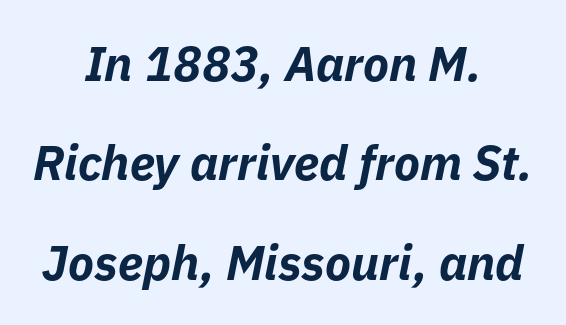
The image shows 48 px bold type, italic (leaning right); set centered, loose line spacing (2.07x), normal letter spacing, not underlined; low stroke contrast and a medium x-height.
